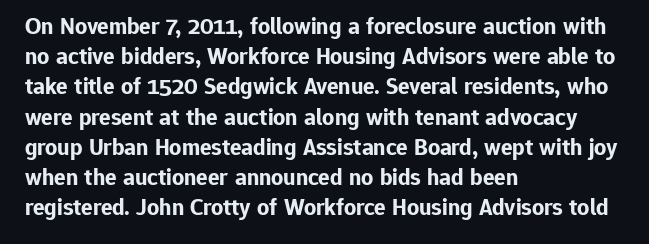
The image shows 24 px bold type, upright; set left-aligned, normal line spacing (1.26x), normal letter spacing, not underlined.
